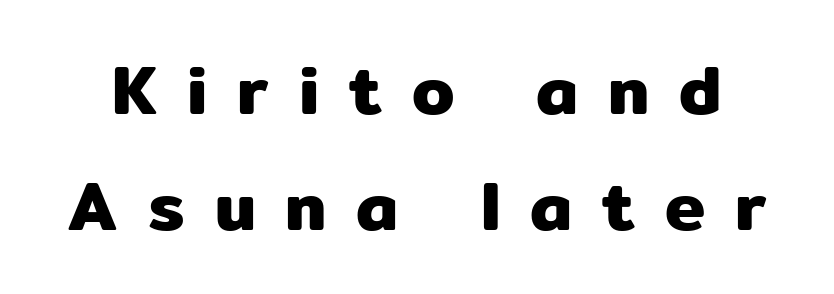
The image shows 68 px sans-serif type, upright; set normal line spacing (1.7x), unusually wide letter spacing (+0.44 em), not underlined; low stroke contrast and a medium x-height.
